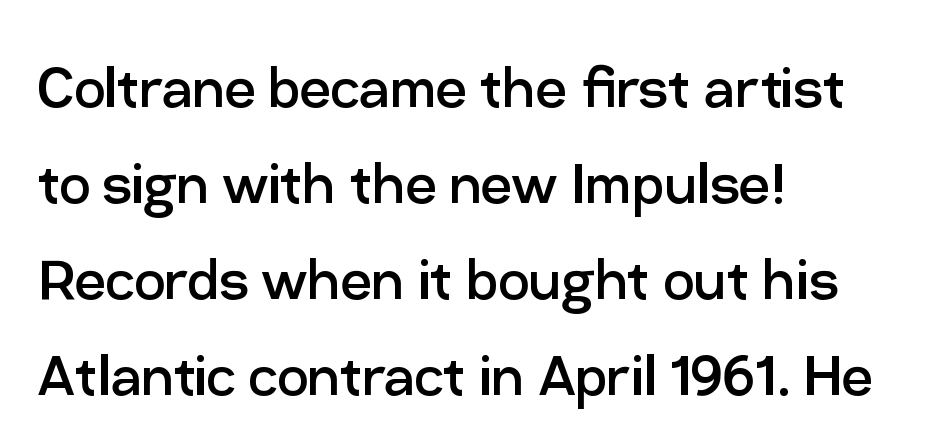
The image shows 69 px regular-weight sans-serif type, upright; set left-aligned, normal line spacing (1.39x), normal letter spacing, not underlined; low stroke contrast and a medium x-height.
